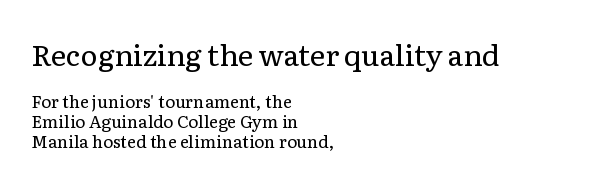
The image shows 29 px regular-weight serif type, upright; set left-aligned, line spacing 1.17x, normal letter spacing, not underlined; the first (top) block is 1.71x larger; low stroke contrast and a medium x-height.
